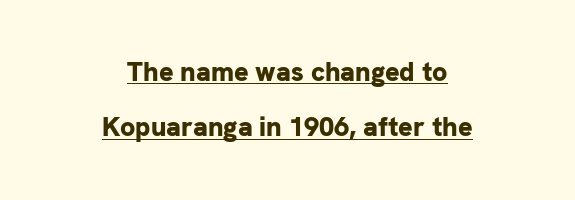
The rendering uses the underline text-decoration. Teacher's note: observe the equal gaps on both sides — that is centered alignment. Letter spacing: default. When letters stand straight like this, we call the style roman or upright. Line spacing here is loose.
